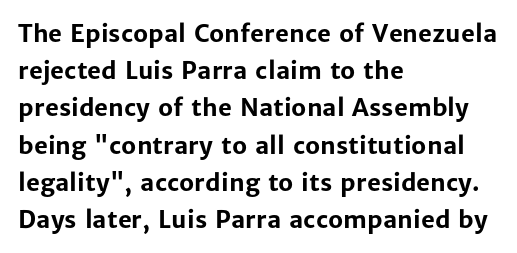
{"italic": "no", "bold": "yes", "underline": "no", "align": "left", "line_spacing": "normal", "line_spacing_ratio": 1.55, "letter_spacing": "normal", "letter_spacing_em": 0.0, "glyph_px": 24}
